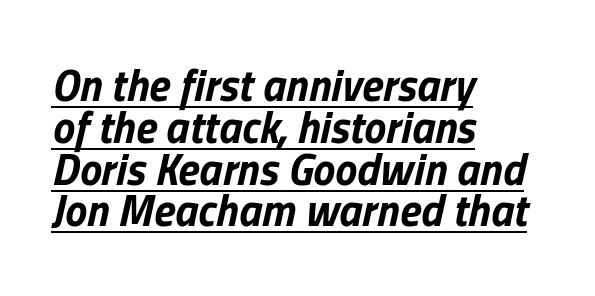
Q: Is the text bold? A: Yes.
Q: Is the text italic (slanted)? A: Yes, it leans right by about 13 degrees.
Q: Is the text underlined? A: Yes.
Q: How is the paragraph aligned? A: Left-aligned.
Q: Is the spacing between letters normal or unusually wide? A: Normal.
Q: Is the spacing between lines tight, normal or loose? A: Tight.
Q: Width (condensed, normal, or wide)? A: Normal.
Q: Stroke contrast? A: Low.
Q: x-height? A: Medium.
Q: Monospaced? A: No.
